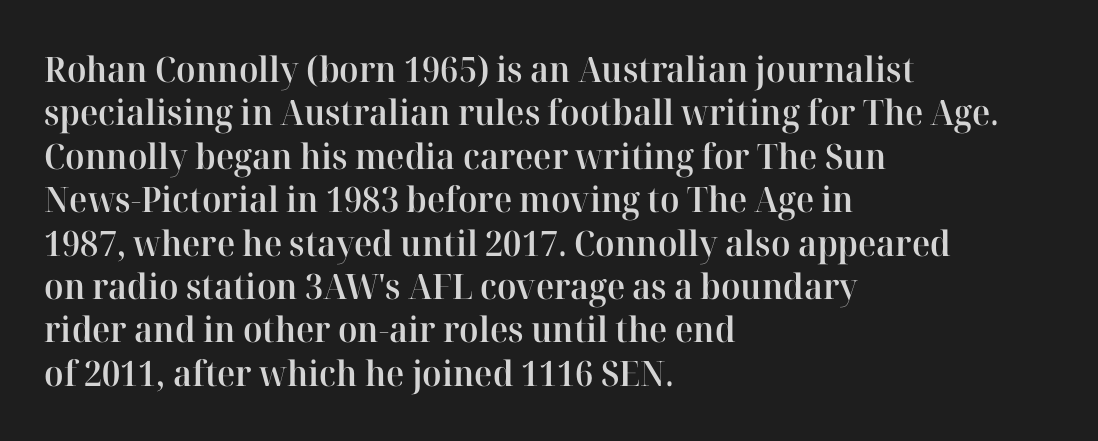
{"serif": "yes", "italic": "no", "bold": "semi", "weight": "semibold", "width": "normal", "stroke_contrast": "high", "x_height": "medium", "monospaced": "no", "underline": "no", "align": "left", "line_spacing_ratio": 1.24, "letter_spacing": "normal", "letter_spacing_em": 0.0, "glyph_px": 35}
